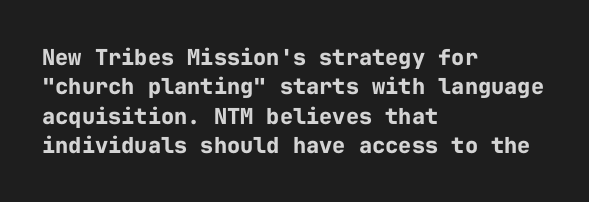
Every character sits straight up, as roman type does. Visually the block forms a straight wall on the left and a jagged coastline on the right. I'd describe the lettering as bold — thick and assertive. Unmarked baselines from the first word to the last.
